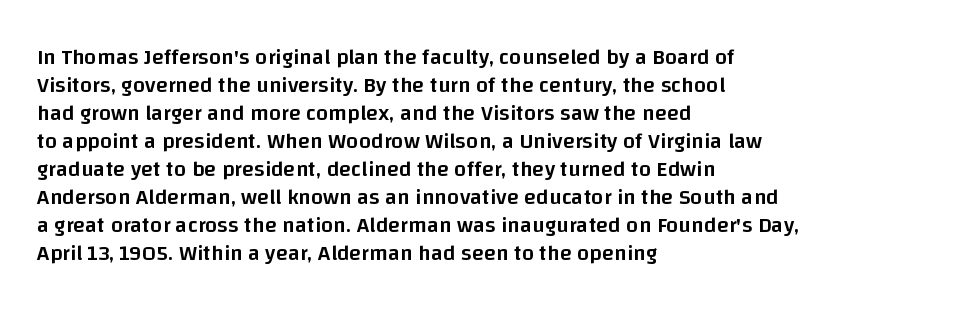
Regular leading. Is there any slant? The stems are plumb. You could call the tracking neutral — neither tight nor loose. A bare baseline throughout the passage.
